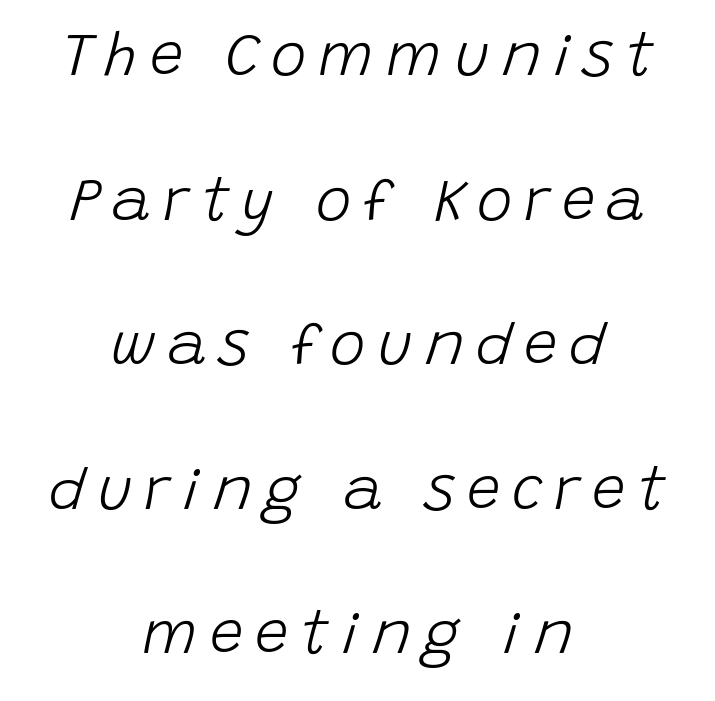
The image shows 60 px light type, italic (leaning right); set centered, loose line spacing (2.41x), unusually wide letter spacing (+0.2 em), not underlined; low stroke contrast and a large x-height.
